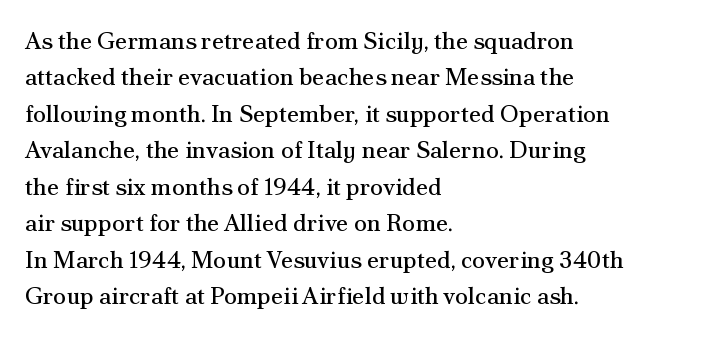
The image shows 24 px text type, upright; set left-aligned, normal line spacing (1.52x), normal letter spacing, not underlined.
